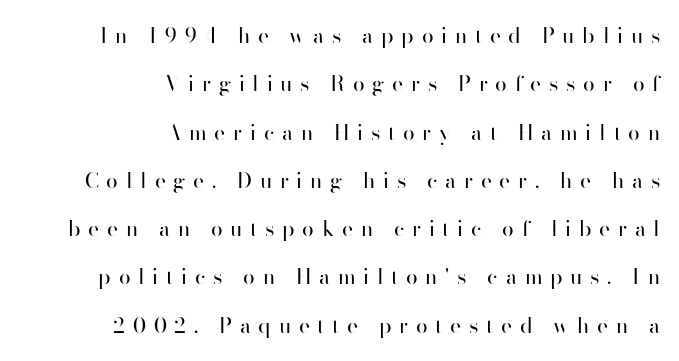
Q: Is the text bold? A: No.
Q: Is the text italic (slanted)? A: No, it is upright.
Q: Is the text underlined? A: No.
Q: How is the paragraph aligned? A: Right-aligned.
Q: Is the spacing between letters normal or unusually wide? A: Unusually wide.
Q: Is the spacing between lines tight, normal or loose? A: Loose.
